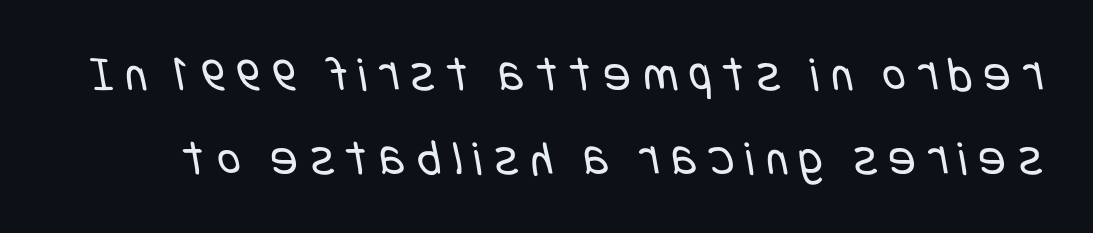
The image shows 50 px regular-weight, condensed sans-serif type; set normal line spacing (1.69x), unusually wide letter spacing (+0.24 em), not underlined; low stroke contrast and a large x-height.
